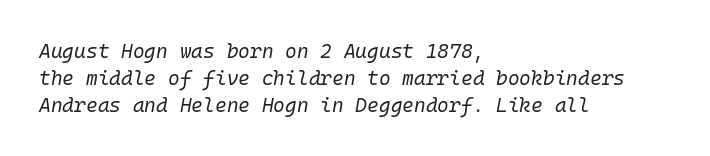
The image shows 20 px text type, italic (leaning right); set left-aligned, normal line spacing (1.34x), normal letter spacing, not underlined.
